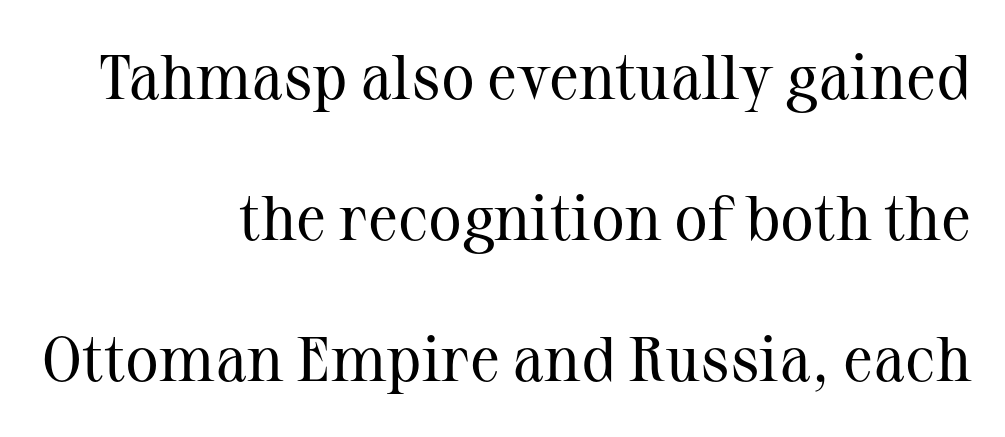
The image shows 63 px regular-weight serif type, upright; set right-aligned, loose line spacing (2.24x), normal letter spacing, not underlined; medium stroke contrast and a medium x-height.
